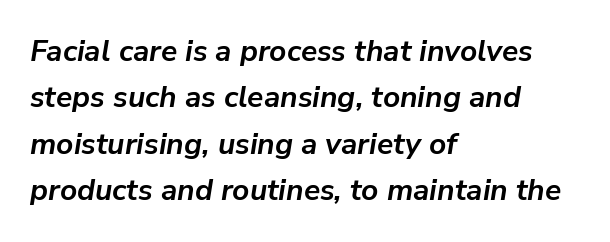
These lines carry a lot of weight — the face is fully bold. Is the letter spacing exaggerated? No — it looks like the ordinary default. This sample has the flowing, uneven cadence of proportional lettering. When letters slant like this, we call the style italic.
